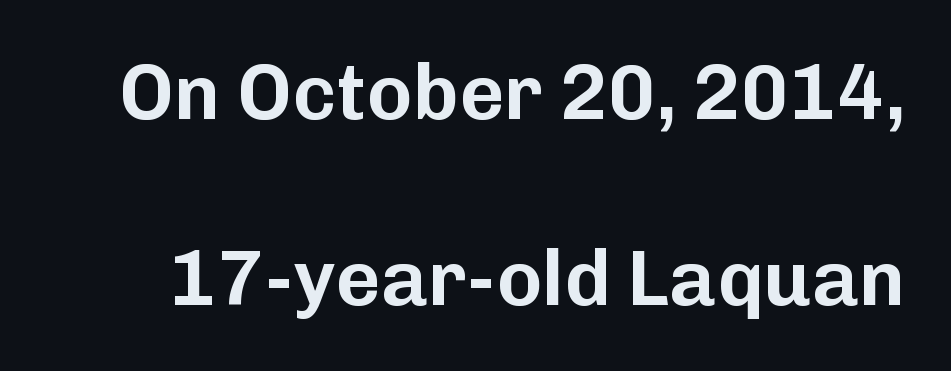
Q: Is the text italic (slanted)? A: No, it is upright.
Q: Is the typeface a serif or a sans-serif typeface? A: Sans-serif.
Q: Is the text underlined? A: No.
Q: Is the spacing between letters normal or unusually wide? A: Normal.
Q: Is the spacing between lines tight, normal or loose? A: Loose.
Q: Width (condensed, normal, or wide)? A: Normal.
Q: Stroke contrast? A: Low.
Q: x-height? A: Medium.
Q: Monospaced? A: No.
